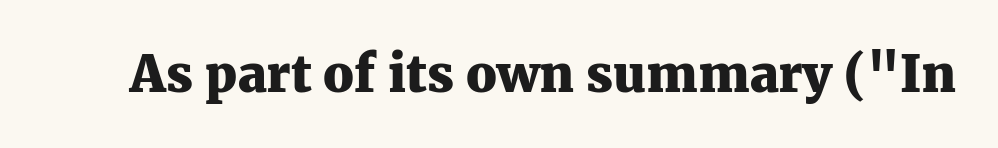
Are there feet on the stems? There are — it's a serif. This is roman type, the default non-slanted kind. The baseline area is clear. Looks like regular typesetting: each glyph gets only the width it needs.
